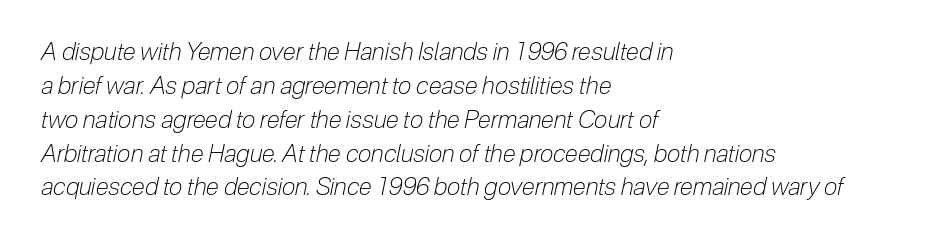
Q: Is the text bold? A: No.
Q: Is the text italic (slanted)? A: Yes, it leans right by about 12 degrees.
Q: Is the text underlined? A: No.
Q: How is the paragraph aligned? A: Left-aligned.
Q: Is the spacing between letters normal or unusually wide? A: Normal.
Q: Is the spacing between lines tight, normal or loose? A: Normal.
